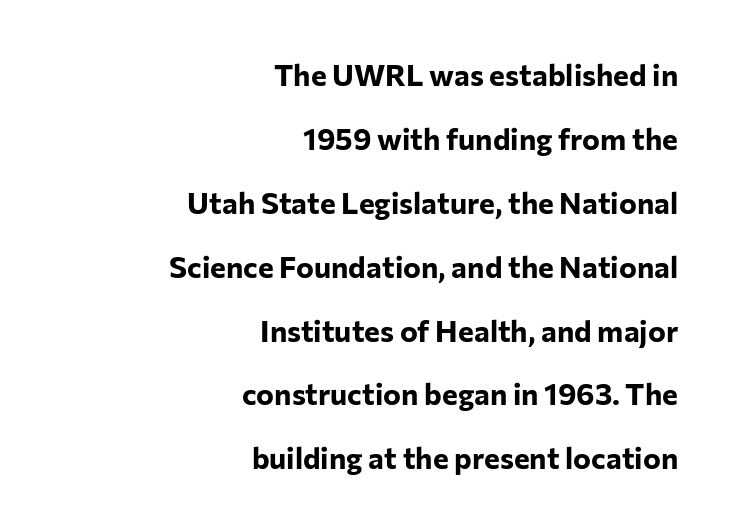
{"serif": "no", "italic": "no", "bold": "yes", "weight": "bold", "width": "normal", "stroke_contrast": "low", "x_height": "medium", "monospaced": "no", "underline": "no", "align": "right", "line_spacing": "loose", "line_spacing_ratio": 2.13, "letter_spacing": "normal", "letter_spacing_em": 0.0, "glyph_px": 30}
